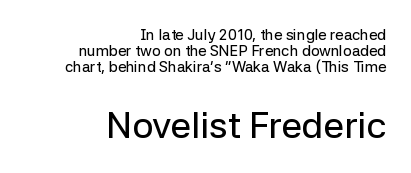
Q: Is the text italic (slanted)? A: No, it is upright.
Q: Is the typeface a serif or a sans-serif typeface? A: Sans-serif.
Q: Is the text underlined? A: No.
Q: How is the paragraph aligned? A: Right-aligned.
Q: Is the spacing between letters normal or unusually wide? A: Normal.
Q: Is the spacing between lines tight, normal or loose? A: Tight.
Q: Which block of text is set in a larger size, the first (top) or the second (bottom)? A: The second (bottom) one.
Q: Width (condensed, normal, or wide)? A: Normal.
Q: Stroke contrast? A: Low.
Q: x-height? A: Medium.
Q: Monospaced? A: No.
